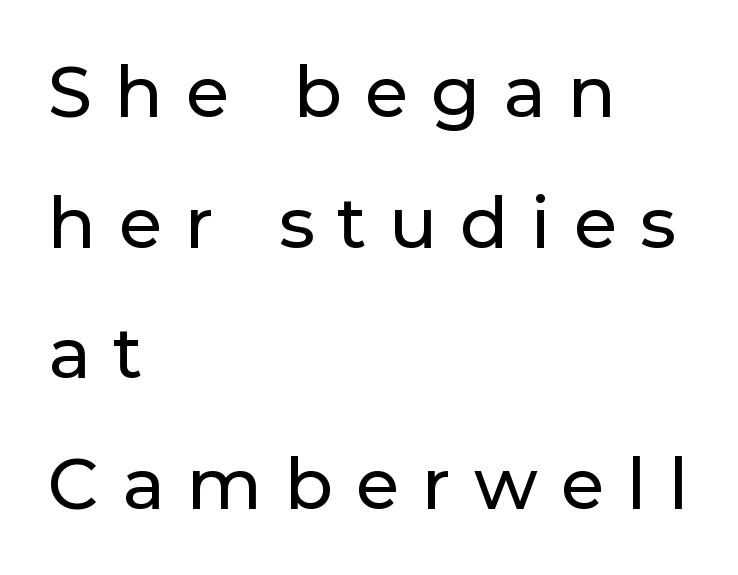
{"serif": "no", "italic": "no", "width": "normal", "stroke_contrast": "low", "x_height": "medium", "monospaced": "no", "underline": "no", "align": "left", "line_spacing_ratio": 1.84, "letter_spacing": "wide", "letter_spacing_em": 0.32, "glyph_px": 71}
